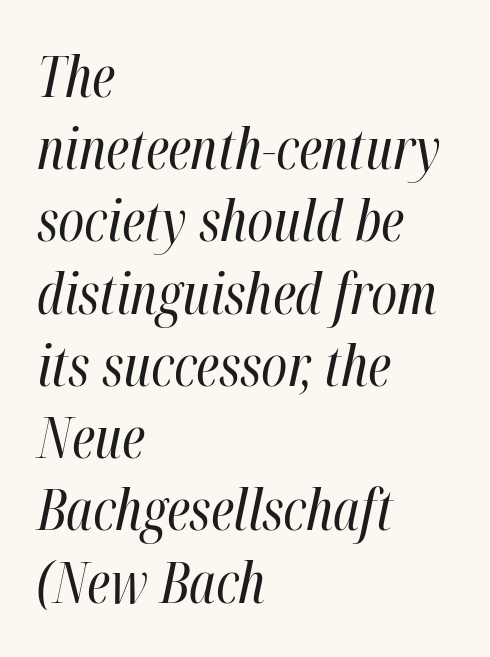
{"italic": "yes", "lean": "right", "slant_degrees": 12, "bold": "no", "weight": "regular", "width": "condensed", "stroke_contrast": "high", "x_height": "medium", "monospaced": "no", "underline": "no", "align": "left", "line_spacing": "normal", "line_spacing_ratio": 1.29, "letter_spacing": "normal", "letter_spacing_em": 0.0, "glyph_px": 56}
